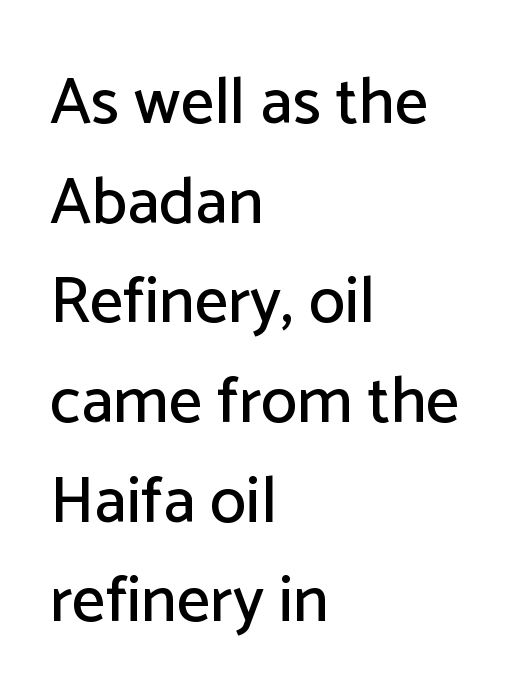
The image shows 66 px sans-serif type, upright; set left-aligned, normal line spacing (1.51x), normal letter spacing, not underlined; low stroke contrast and a medium x-height.
